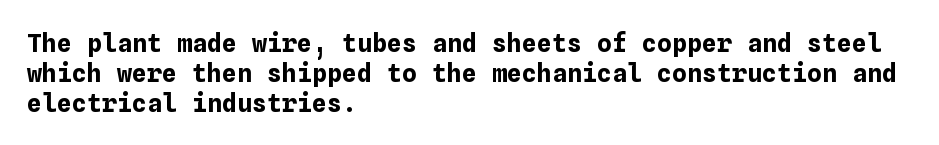
Q: Is the text bold? A: Yes.
Q: Is the text italic (slanted)? A: No, it is upright.
Q: Is the text underlined? A: No.
Q: How is the paragraph aligned? A: Left-aligned.
Q: Is the spacing between letters normal or unusually wide? A: Normal.
